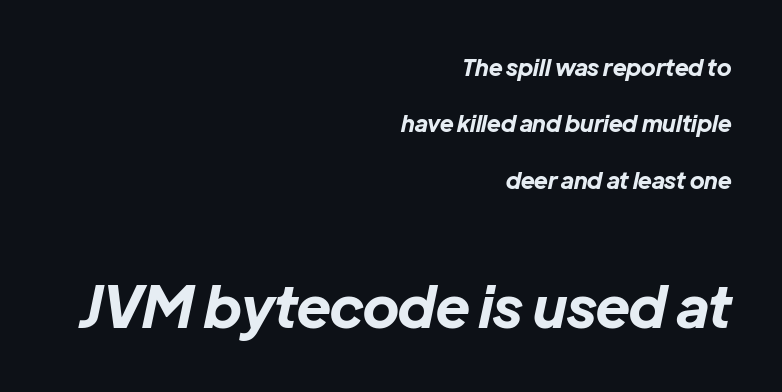
{"italic": "yes", "lean": "right", "slant_degrees": 12, "bold": "yes", "weight": "bold", "width": "normal", "stroke_contrast": "low", "x_height": "medium", "monospaced": "no", "underline": "no", "align": "right", "line_spacing": "loose", "line_spacing_ratio": 2.45, "letter_spacing": "normal", "letter_spacing_em": 0.0, "larger_block": "second", "size_ratio": 2.48, "glyph_px": 57}
